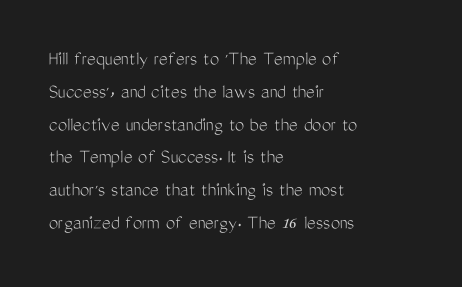
The image shows 21 px text type, upright; set left-aligned, normal line spacing (1.56x), normal letter spacing, not underlined.
